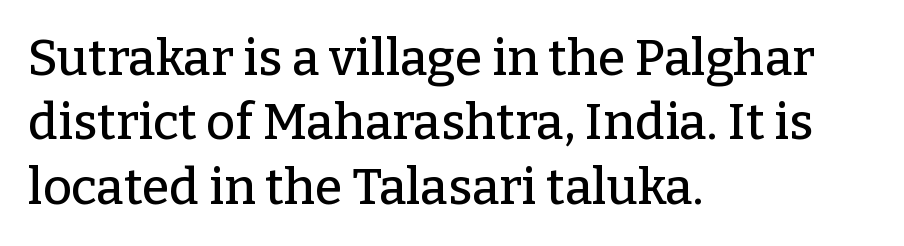
{"serif": "yes", "italic": "no", "width": "normal", "stroke_contrast": "low", "x_height": "medium", "monospaced": "no", "underline": "no", "align": "left", "line_spacing": "normal", "line_spacing_ratio": 1.29, "letter_spacing": "normal", "letter_spacing_em": 0.0, "glyph_px": 50}
